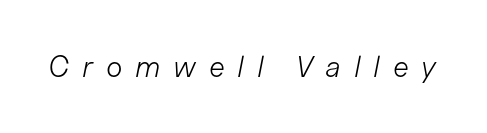
The image shows 30 px light type, italic (leaning right); set unusually wide letter spacing (+0.42 em), not underlined; low stroke contrast and a medium x-height.
